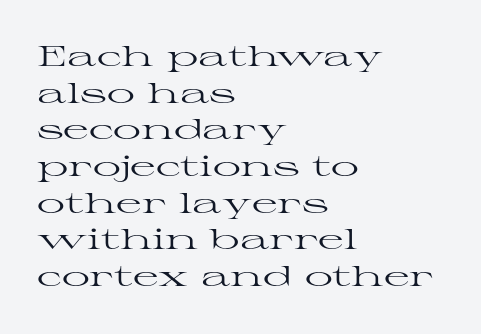
The horizontal fit of the characters is conventional and even. Reading down the block, your eye returns to a fixed left position each line. Only glyphs here, with clear space below each row. Proportional: the letters do not fall into vertical columns. Interline gaps are of average width in this sample. Characters remain perfectly vertical along every line.
